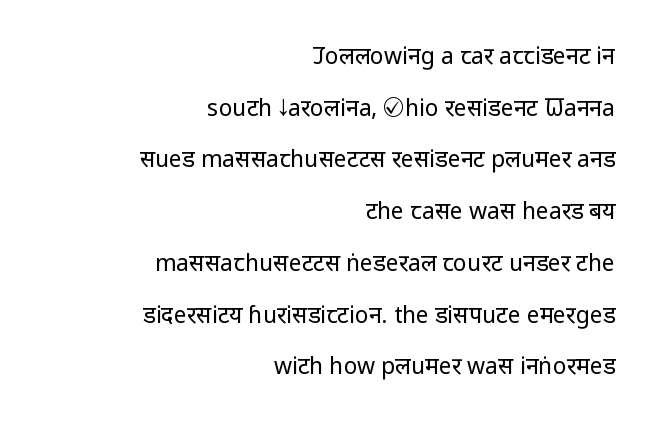
Honestly, the letter spacing is just normal — you wouldn't notice it. These lines were composed using upright roman letters. The passage is arranged like a letterhead date or caption credit — flush right. Stroke mass is kept to a normal reading level or below. Descenders are the only things crossing below the line.
